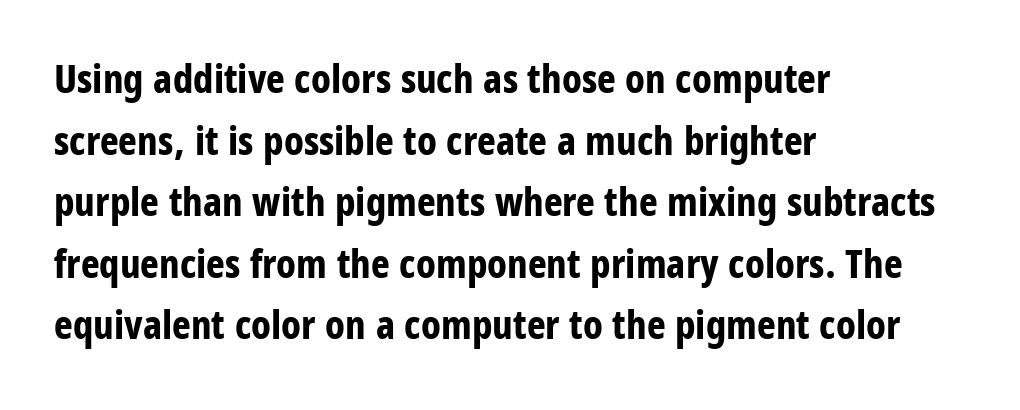
Q: Is the text bold? A: Yes.
Q: Is the text italic (slanted)? A: No, it is upright.
Q: Is the typeface a serif or a sans-serif typeface? A: Sans-serif.
Q: Is the text underlined? A: No.
Q: How is the paragraph aligned? A: Left-aligned.
Q: Is the spacing between letters normal or unusually wide? A: Normal.
Q: Is the spacing between lines tight, normal or loose? A: Normal.
Q: Width (condensed, normal, or wide)? A: Condensed.
Q: Stroke contrast? A: Low.
Q: x-height? A: Large.
Q: Monospaced? A: No.
